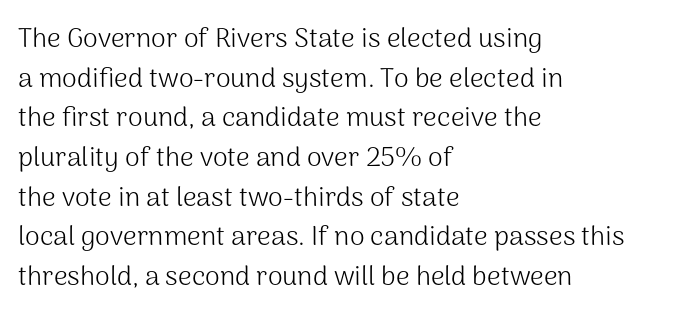
Q: Is the text bold? A: No.
Q: Is the text italic (slanted)? A: No, it is upright.
Q: Is the text underlined? A: No.
Q: How is the paragraph aligned? A: Left-aligned.
Q: Is the spacing between letters normal or unusually wide? A: Normal.
Q: Is the spacing between lines tight, normal or loose? A: Normal.
